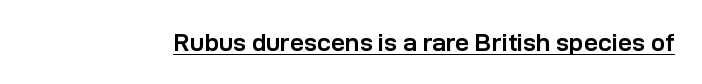
{"italic": "no", "bold": "yes", "underline": "yes", "letter_spacing": "normal", "letter_spacing_em": 0.0, "glyph_px": 25}
